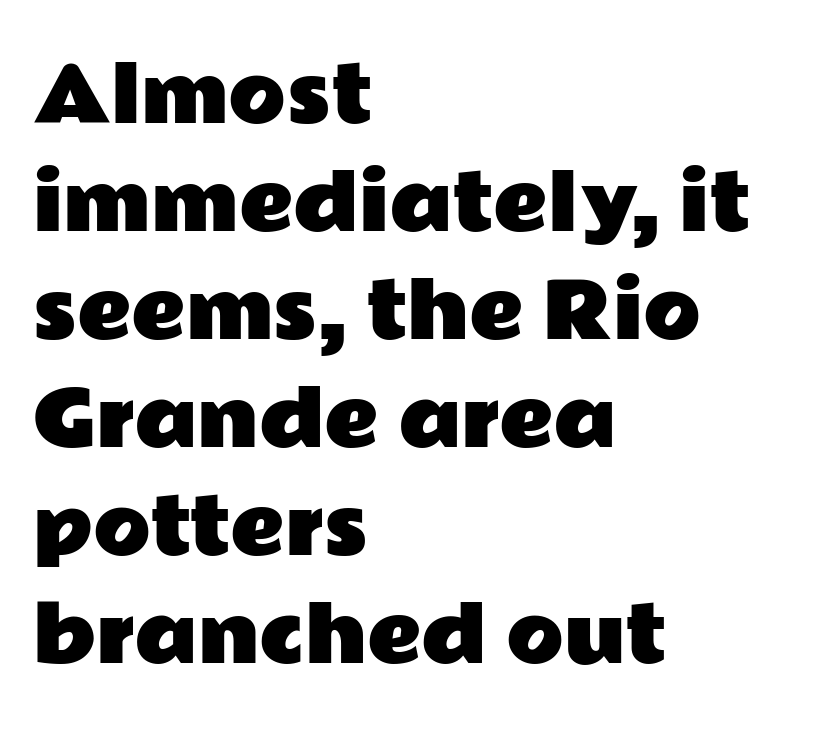
The image shows 75 px wide sans-serif type, upright; set left-aligned, normal line spacing (1.44x), normal letter spacing, not underlined; low stroke contrast and a medium x-height.
